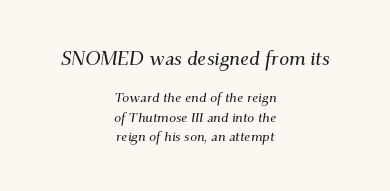
Scale decreases going downward across the two blocks. There is no visible air inserted between adjacent glyphs. Compared with typical paragraphs, the rows here are spaced about the same. The glyphs are unaccompanied by any horizontal stroke below them.
